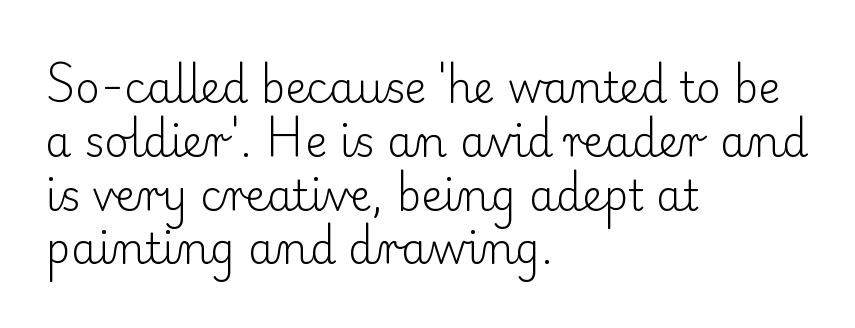
{"italic": "no", "bold": "no", "weight": "light", "width": "normal", "stroke_contrast": "low", "x_height": "small", "monospaced": "no", "underline": "no", "align": "left", "line_spacing": "normal", "line_spacing_ratio": 1.28, "letter_spacing": "normal", "letter_spacing_em": 0.0, "glyph_px": 42}
